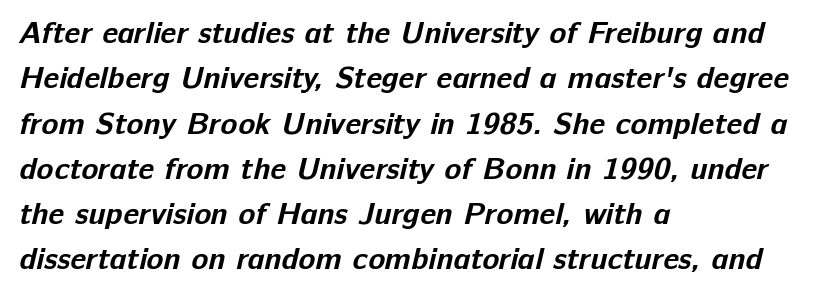
{"serif": "no", "bold": "yes", "weight": "bold", "width": "normal", "stroke_contrast": "low", "x_height": "medium", "monospaced": "no", "underline": "no", "align": "left", "line_spacing": "normal", "line_spacing_ratio": 1.46, "letter_spacing": "normal", "letter_spacing_em": 0.0, "glyph_px": 31}
